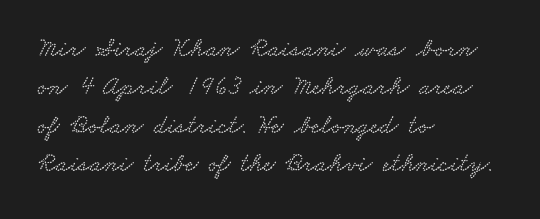
Q: Is the text underlined? A: No.
Q: How is the paragraph aligned? A: Left-aligned.
Q: Is the spacing between letters normal or unusually wide? A: Normal.
Q: Is the spacing between lines tight, normal or loose? A: Normal.
